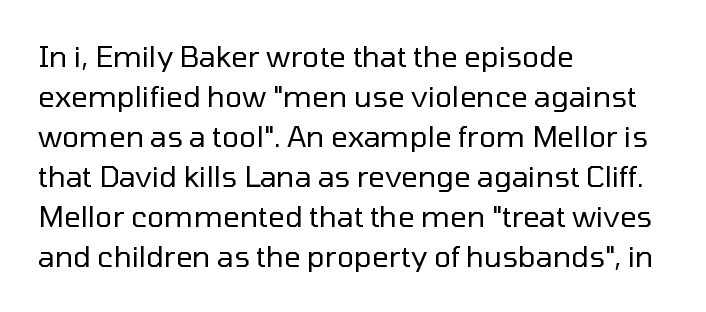
The glyphs in this specimen are sans serif. Here the designer chose a conventional face with non-uniform glyph widths. Stroke mass is kept to a normal reading level or below. The passage shown has conventional tracking throughout. Decoration check: the copy has no underline.
